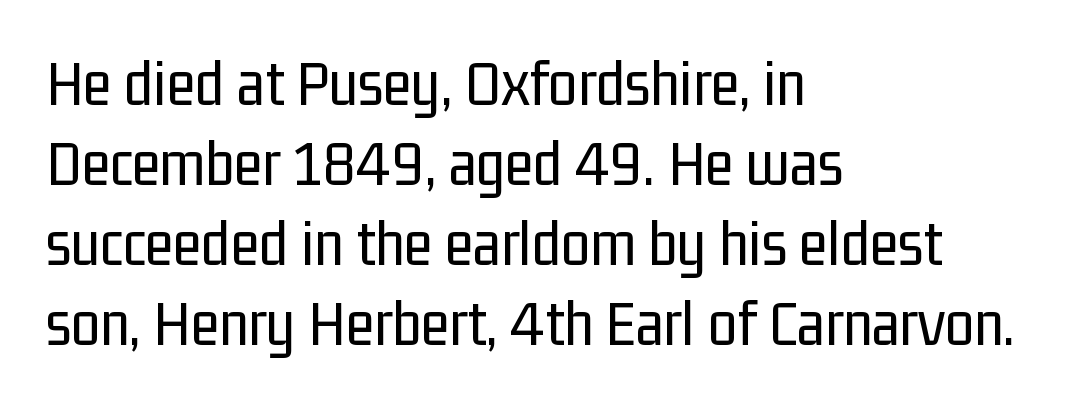
Q: Is the text bold? A: No.
Q: Is the text italic (slanted)? A: No, it is upright.
Q: Is the typeface a serif or a sans-serif typeface? A: Sans-serif.
Q: Is the text underlined? A: No.
Q: How is the paragraph aligned? A: Left-aligned.
Q: Is the spacing between letters normal or unusually wide? A: Normal.
Q: Width (condensed, normal, or wide)? A: Condensed.
Q: Stroke contrast? A: Low.
Q: x-height? A: Medium.
Q: Monospaced? A: No.
